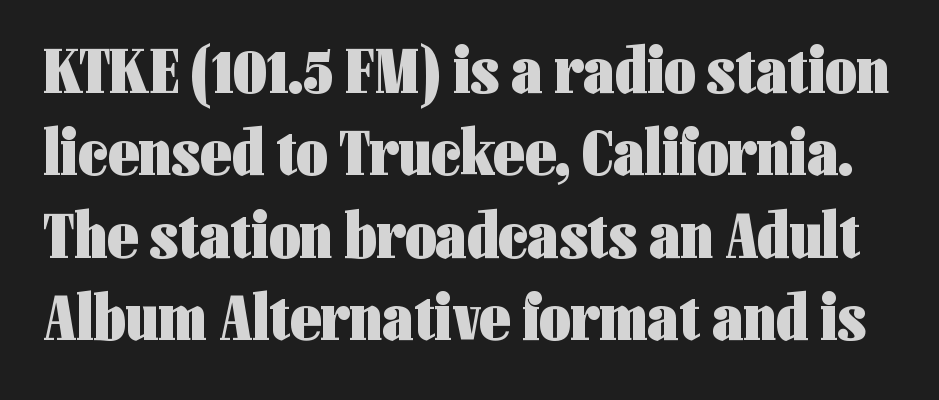
{"serif": "no", "italic": "no", "bold": "yes", "weight": "heavy", "width": "condensed", "stroke_contrast": "low", "x_height": "medium", "monospaced": "no", "underline": "no", "line_spacing_ratio": 1.23, "letter_spacing": "normal", "letter_spacing_em": 0.0, "glyph_px": 67}
